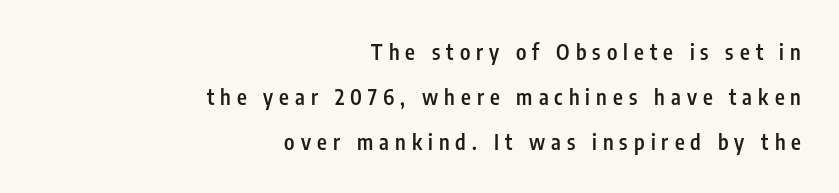
{"italic": "no", "bold": "semi", "underline": "no", "align": "right", "line_spacing": "loose", "line_spacing_ratio": 2.14, "letter_spacing": "wide", "letter_spacing_em": 0.29, "glyph_px": 21}
